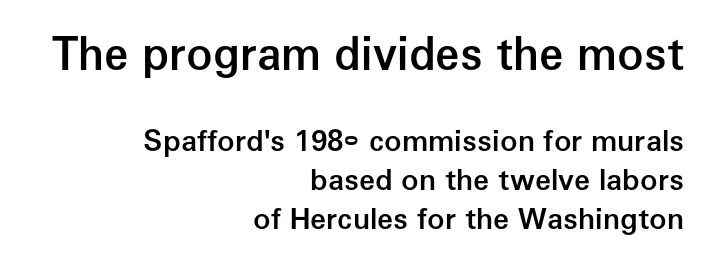
{"serif": "no", "italic": "no", "bold": "semi", "weight": "semibold", "width": "normal", "stroke_contrast": "low", "x_height": "medium", "monospaced": "no", "underline": "no", "align": "right", "line_spacing": "normal", "line_spacing_ratio": 1.34, "letter_spacing": "normal", "letter_spacing_em": 0.0, "larger_block": "first", "size_ratio": 1.52, "glyph_px": 44}
